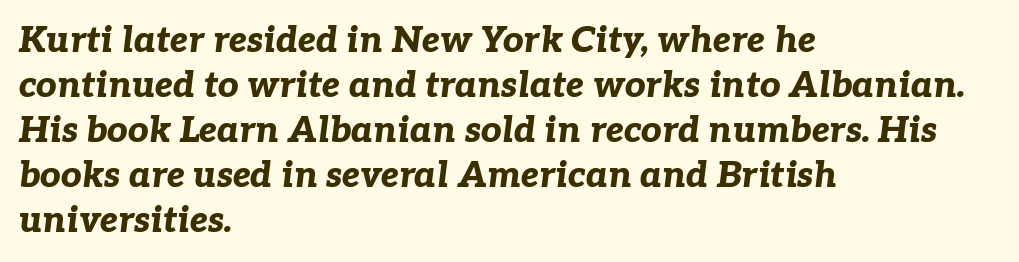
Look at the tracking — it's just the regular setting, nothing added. The passage shown is typed in a proportional face where columns would drift. An italicized treatment has been applied to the whole sample. Alignment: flush left. Typographic density is high because the face is bold. The leading is moderate, giving the passage an even texture.
